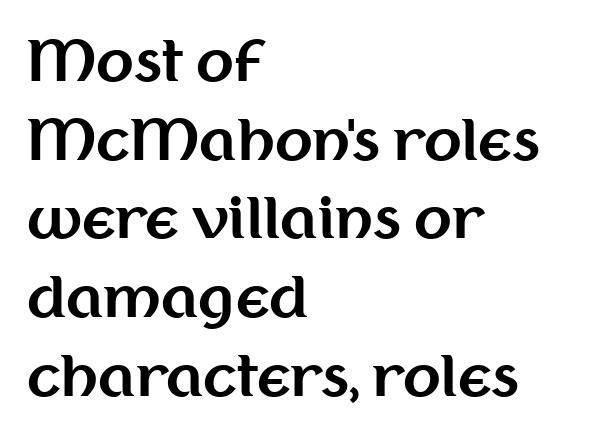
{"serif": "no", "italic": "no", "bold": "yes", "weight": "bold", "width": "normal", "stroke_contrast": "medium", "x_height": "medium", "monospaced": "no", "underline": "no", "align": "left", "line_spacing": "normal", "line_spacing_ratio": 1.43, "letter_spacing": "normal", "letter_spacing_em": 0.0, "glyph_px": 55}
